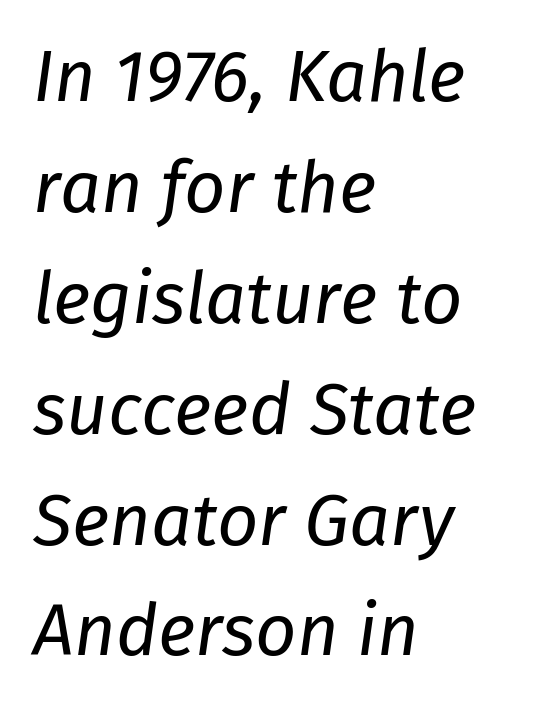
Q: Is the text bold? A: No.
Q: Is the text italic (slanted)? A: Yes, it leans right by about 8 degrees.
Q: Is the text underlined? A: No.
Q: How is the paragraph aligned? A: Left-aligned.
Q: Is the spacing between letters normal or unusually wide? A: Normal.
Q: Is the spacing between lines tight, normal or loose? A: Normal.
Q: Width (condensed, normal, or wide)? A: Normal.
Q: Stroke contrast? A: Low.
Q: x-height? A: Medium.
Q: Monospaced? A: No.
